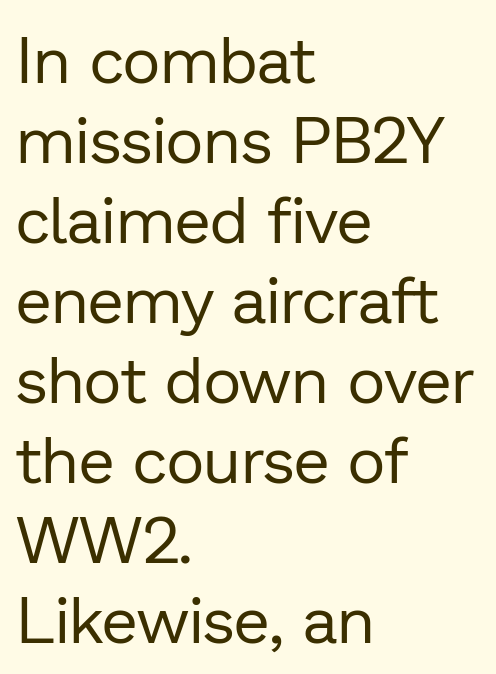
The image shows 65 px regular-weight sans-serif type, upright; set left-aligned, line spacing 1.23x, normal letter spacing, not underlined; low stroke contrast and a medium x-height.
